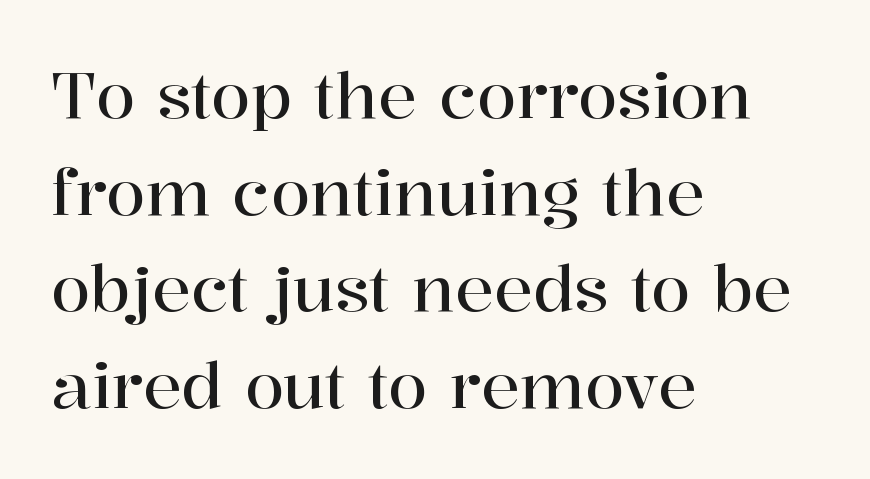
Quick note: interline space is typical. You could not count columns in this text — the font is proportionally spaced. This rendering employs a face with finishing strokes, i.e., a serif. The string is rendered with underlining switched off. Unlike italic type, these characters show no tilt at all.
